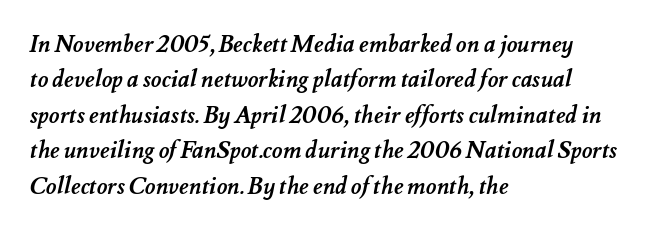
{"bold": "yes", "underline": "no", "align": "left", "line_spacing": "normal", "line_spacing_ratio": 1.54, "letter_spacing": "normal", "letter_spacing_em": 0.0, "glyph_px": 23}
